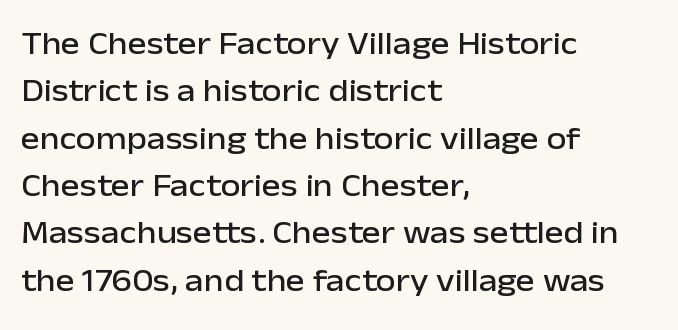
Horizontal alignment here is leftward, the default for most running prose. You could not count columns in this text — the font is proportionally spaced. Descender tails drop into unmarked territory. The letterforms sit shoulder to shoulder at normal distance.
